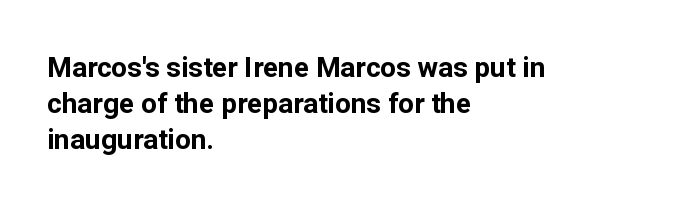
Q: Is the text bold? A: Yes.
Q: Is the text italic (slanted)? A: No, it is upright.
Q: Is the typeface a serif or a sans-serif typeface? A: Sans-serif.
Q: Is the text underlined? A: No.
Q: How is the paragraph aligned? A: Left-aligned.
Q: Is the spacing between letters normal or unusually wide? A: Normal.
Q: Is the spacing between lines tight, normal or loose? A: Normal.
Q: Width (condensed, normal, or wide)? A: Normal.
Q: Stroke contrast? A: Low.
Q: x-height? A: Medium.
Q: Monospaced? A: No.
